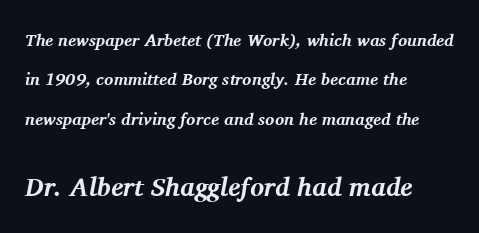
The image shows 26 px bold type, italic (leaning right); set left-aligned, loose line spacing (2.31x), normal letter spacing, not underlined; the second (bottom) block is 1.53x larger.
